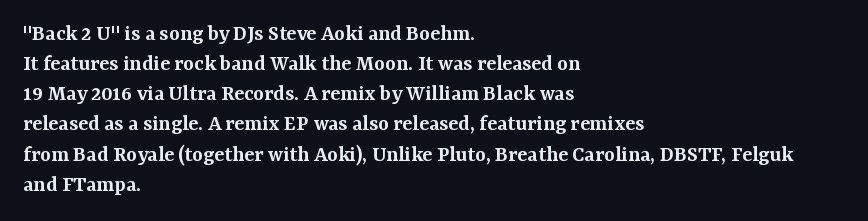
How are the letters spaced? Ordinarily, with no added tracking. Ordinary non-slanted type is in use. Notice the strokes are somewhat thickened but not fully heavy: this is a semibold. Descenders are the only things crossing below the line.
